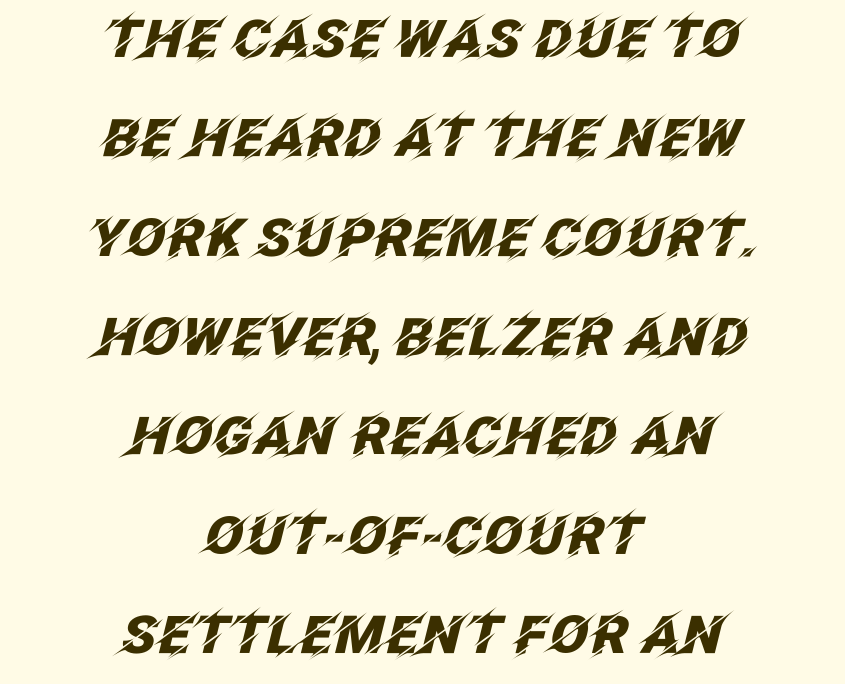
Notice how thick the strokes are: this is what a full bold looks like. Leading: increased. Horizontal alignment here is central, giving a formal, balanced look. Nobody drew a line under any word here. Does the lettering tilt? It does — this is italic. The letters advance in unequal steps, a hallmark of proportional type.
